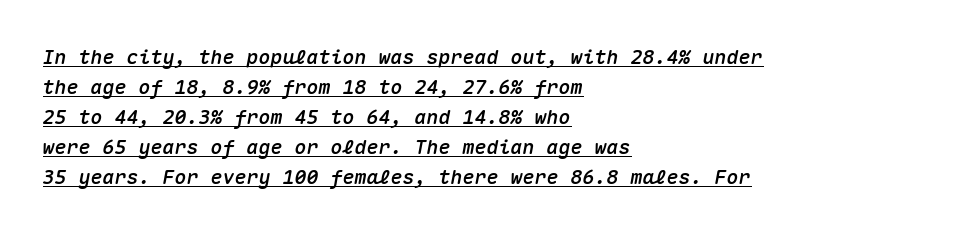
Slant detected: the letters are inclined. All the whitespace from short lines collects on the right. The vertical gap from one line to the next is medium. Emphasis is given by a line drawn under the lettering. Tracking value appears to be zero — textbook default spacing.
